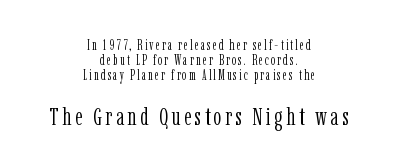
Q: Is the text bold? A: No.
Q: Is the text italic (slanted)? A: No, it is upright.
Q: Is the text underlined? A: No.
Q: How is the paragraph aligned? A: Centered.
Q: Is the spacing between lines tight, normal or loose? A: Tight.
Q: Which block of text is set in a larger size, the first (top) or the second (bottom)? A: The second (bottom) one.
